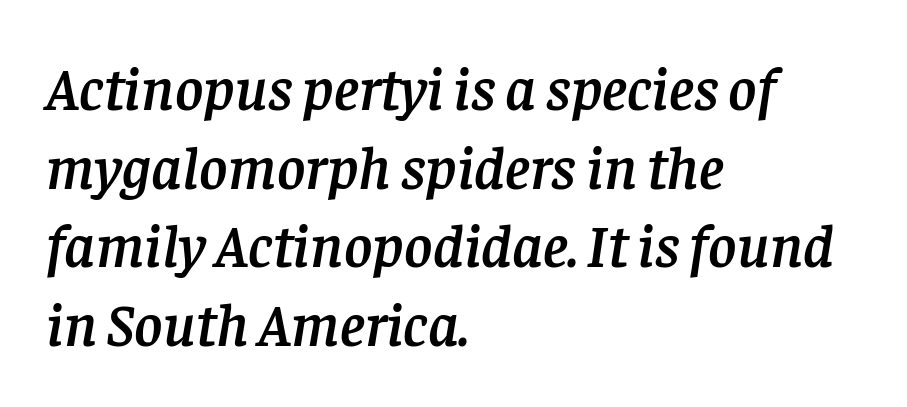
Q: Is the text italic (slanted)? A: Yes, it leans right by about 8 degrees.
Q: Is the typeface a serif or a sans-serif typeface? A: Serif.
Q: Is the text underlined? A: No.
Q: How is the paragraph aligned? A: Left-aligned.
Q: Is the spacing between letters normal or unusually wide? A: Normal.
Q: Is the spacing between lines tight, normal or loose? A: Normal.
Q: Width (condensed, normal, or wide)? A: Normal.
Q: Stroke contrast? A: Low.
Q: x-height? A: Large.
Q: Monospaced? A: No.
